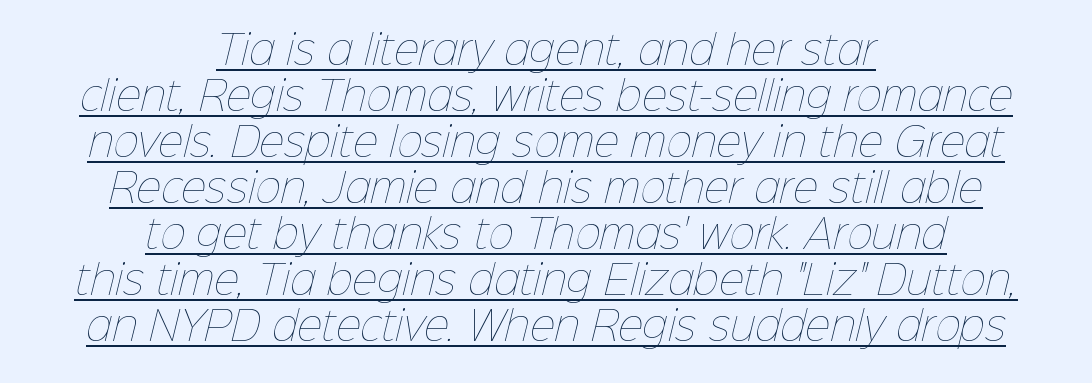
A continuous stroke trails under the words, as in a hyperlink. Layout note: lines centered. The face used here is proportionally spaced, like ordinary book or web type. Weight class: somewhere from thin through regular. No extra tracking has been applied to these lines.
